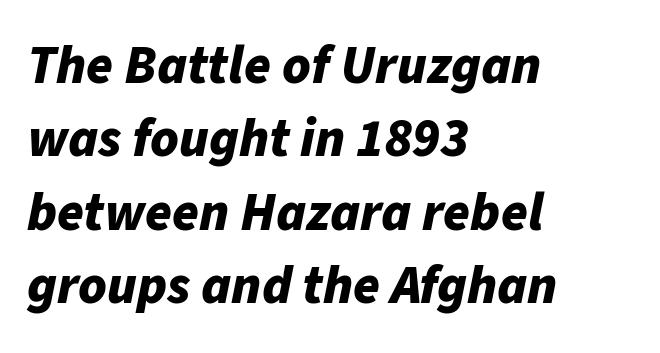
Q: Is the text bold? A: Yes.
Q: Is the text italic (slanted)? A: Yes, it leans right by about 11 degrees.
Q: Is the text underlined? A: No.
Q: How is the paragraph aligned? A: Left-aligned.
Q: Is the spacing between letters normal or unusually wide? A: Normal.
Q: Is the spacing between lines tight, normal or loose? A: Normal.
Q: Width (condensed, normal, or wide)? A: Normal.
Q: Stroke contrast? A: Low.
Q: x-height? A: Medium.
Q: Monospaced? A: No.
